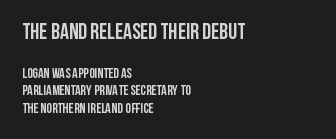
The image shows 22 px bold type, upright; set left-aligned, line spacing 1.24x, normal letter spacing, not underlined; the first (top) block is 1.57x larger.
